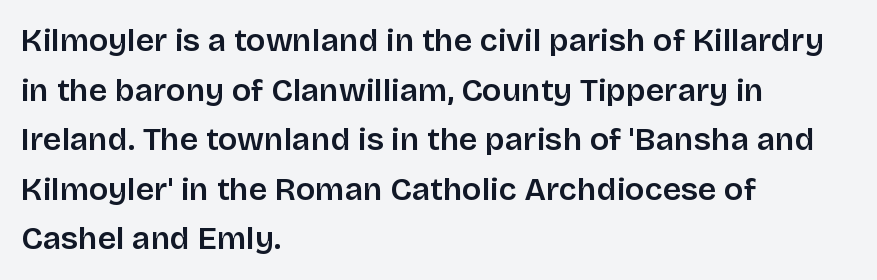
The image shows 32 px sans-serif type, upright; set left-aligned, normal line spacing (1.55x), normal letter spacing, not underlined; low stroke contrast and a large x-height.
